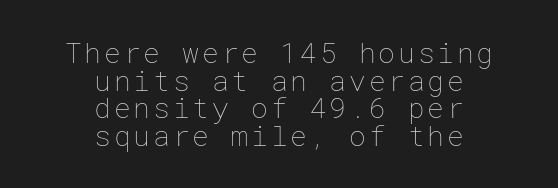
{"italic": "no", "bold": "no", "weight": "thin", "width": "normal", "stroke_contrast": "low", "x_height": "medium", "underline": "no", "align": "center", "line_spacing": "tight", "line_spacing_ratio": 0.99, "glyph_px": 28}
